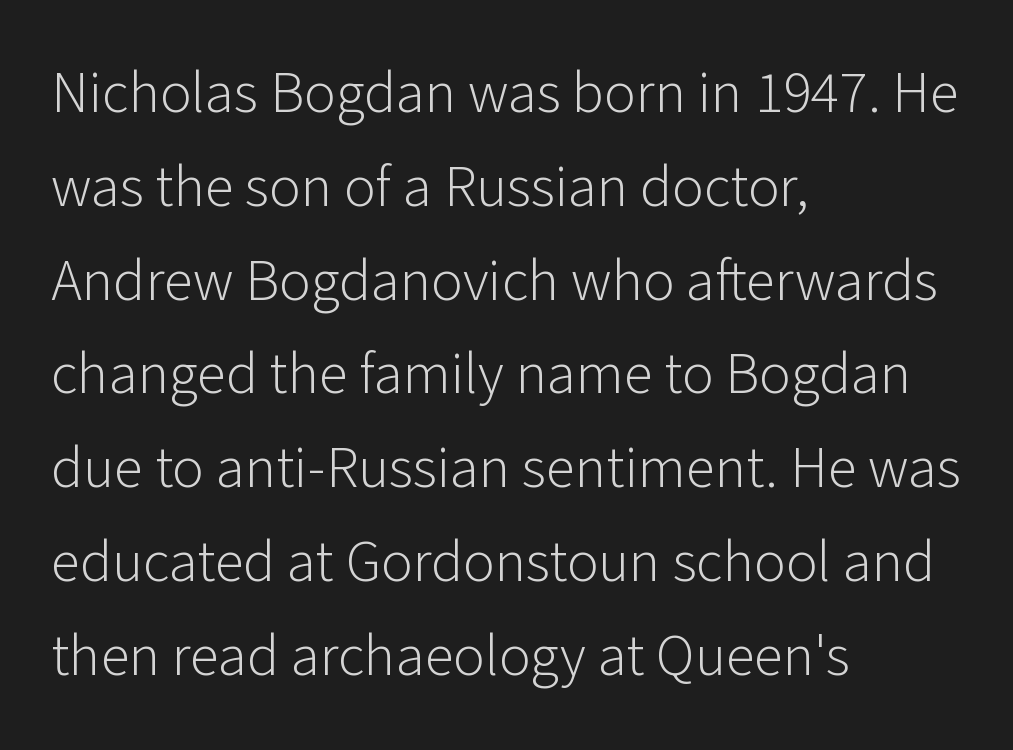
Nothing sits at the stroke ends, so this counts as sans-serif. Short note: letters normally spaced. Posture: vertical. No chunkiness to these letters — they're not bold. The compositor pushed each line to the left boundary.
